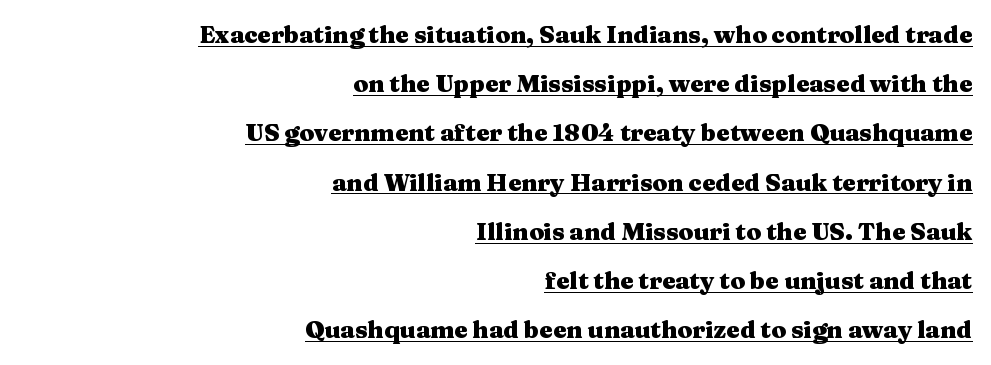
Q: Is the text bold? A: Yes.
Q: Is the text italic (slanted)? A: No, it is upright.
Q: Is the text underlined? A: Yes.
Q: How is the paragraph aligned? A: Right-aligned.
Q: Is the spacing between letters normal or unusually wide? A: Normal.
Q: Is the spacing between lines tight, normal or loose? A: Loose.
